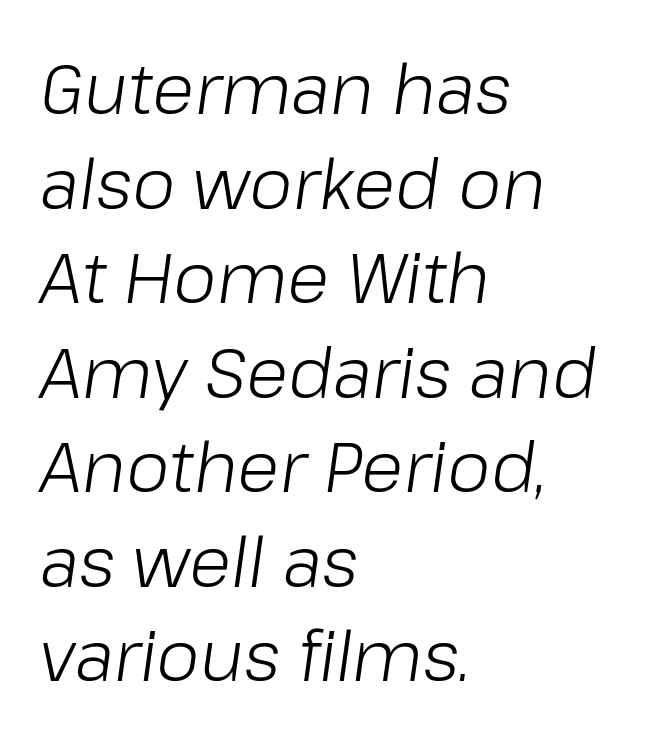
Layout note: lines flush left. Each word holds together tightly as a unit, with standard inter-letter gaps. The cut favours lightness, reaching ordinary text weight at its darkest. This sample keeps an unexceptional amount of space between lines. This sample uses an oblique cut, with every glyph tilted off the vertical. These lines are rendered in a variable-pitch font.
